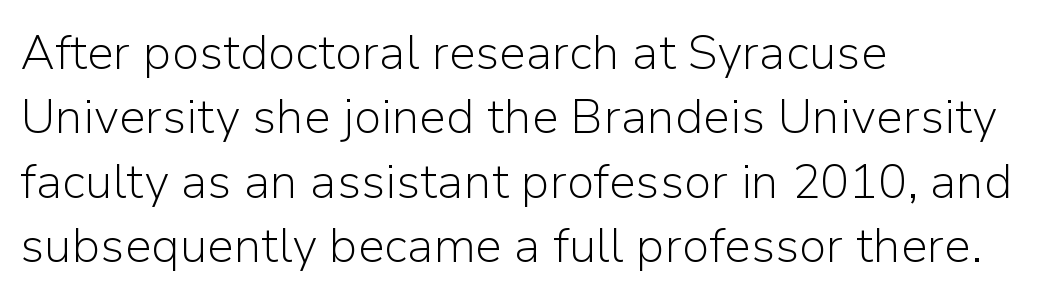
Q: Is the text bold? A: No.
Q: Is the text italic (slanted)? A: No, it is upright.
Q: Is the typeface a serif or a sans-serif typeface? A: Sans-serif.
Q: Is the text underlined? A: No.
Q: How is the paragraph aligned? A: Left-aligned.
Q: Is the spacing between letters normal or unusually wide? A: Normal.
Q: Is the spacing between lines tight, normal or loose? A: Normal.
Q: Width (condensed, normal, or wide)? A: Normal.
Q: Stroke contrast? A: Low.
Q: x-height? A: Medium.
Q: Monospaced? A: No.
